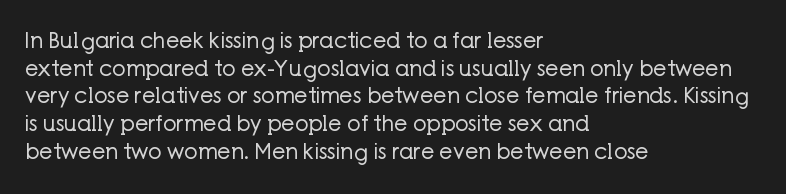
Every stem runs plumb, perpendicular to the baseline. Leftover space on each line is placed entirely after the last word. Check the space under the baseline: it is left empty. This reads as an unemphasized weight, regular at the heaviest. Caption: standard tracking, unaltered.
